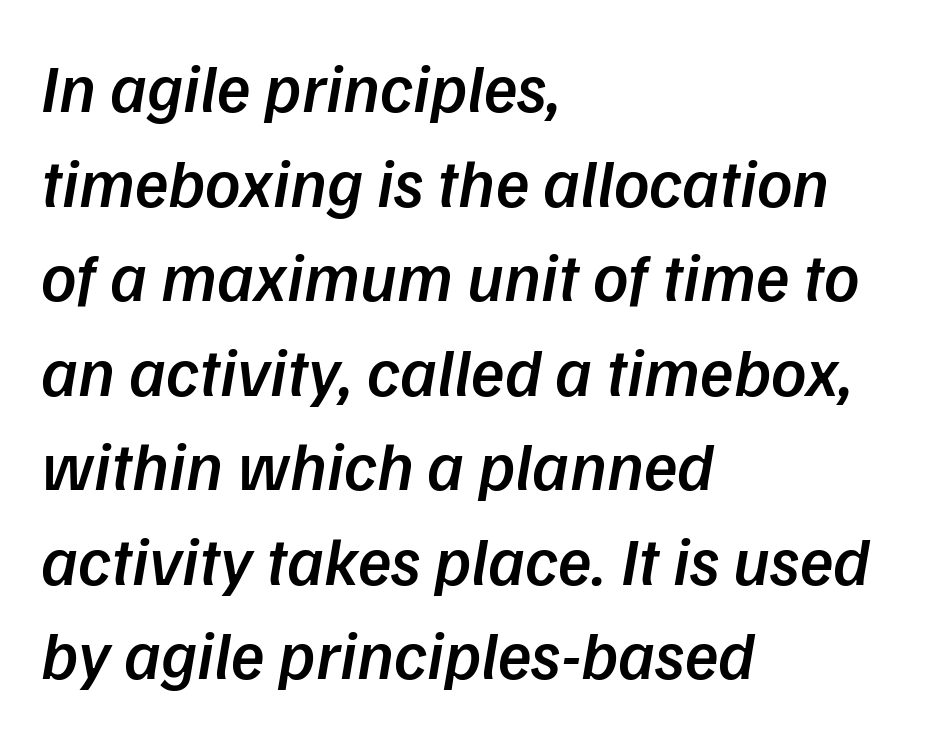
{"italic": "yes", "lean": "right", "slant_degrees": 9, "bold": "semi", "weight": "semibold", "width": "normal", "stroke_contrast": "low", "x_height": "medium", "monospaced": "no", "underline": "no", "align": "left", "line_spacing": "normal", "line_spacing_ratio": 1.37, "letter_spacing": "normal", "letter_spacing_em": 0.0, "glyph_px": 69}
